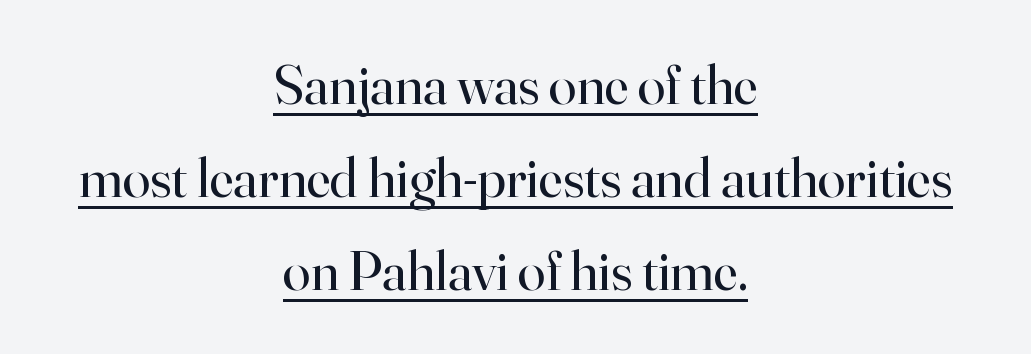
{"serif": "yes", "italic": "no", "bold": "no", "weight": "regular", "width": "normal", "stroke_contrast": "high", "x_height": "small", "monospaced": "no", "underline": "yes", "align": "center", "line_spacing": "normal", "line_spacing_ratio": 1.66, "letter_spacing": "normal", "letter_spacing_em": 0.0, "glyph_px": 56}
